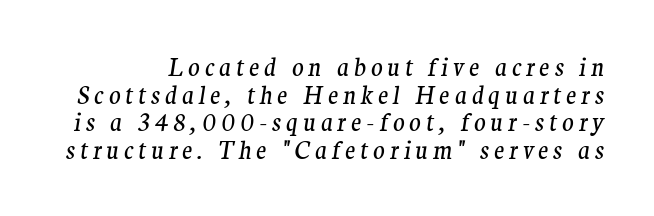
A typesetter would call this heavily tracked-out type. No letter is thick-stroked: the sample isn't bold. An italicized treatment has been applied to the whole sample. The space between consecutive lines is stingy. Has an underline been added? It has not.
